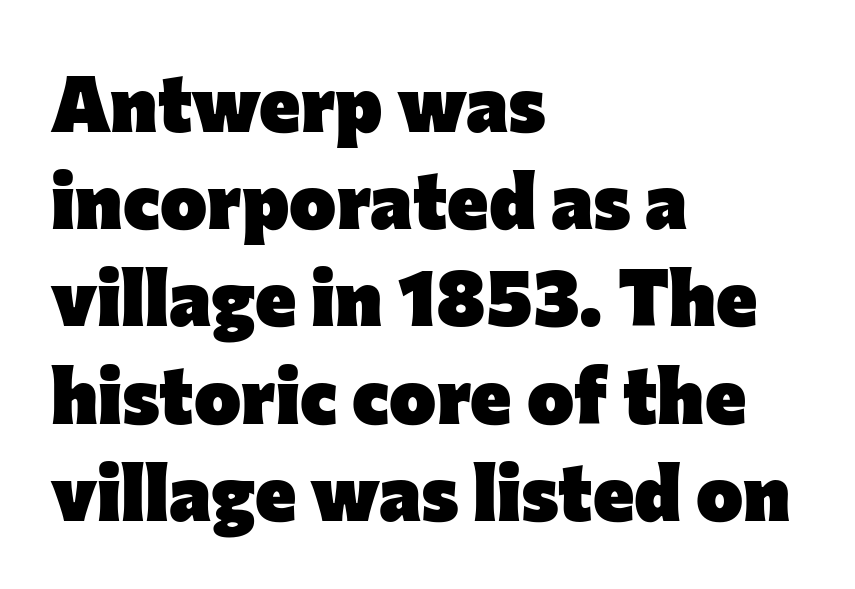
The image shows 79 px heavy sans-serif type, upright; set left-aligned, line spacing 1.23x, normal letter spacing, not underlined; low stroke contrast and a medium x-height.
